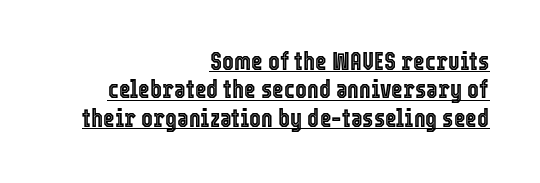
The image shows 25 px text type, upright; set right-aligned, tight line spacing (1.14x), normal letter spacing, underlined.
